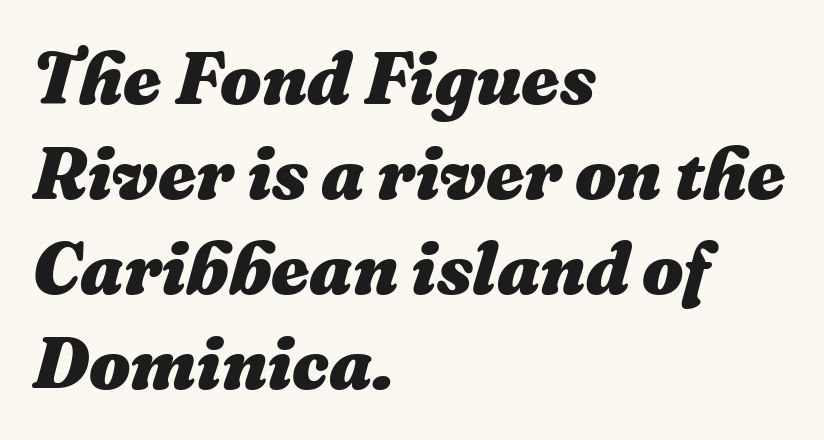
{"italic": "yes", "lean": "right", "slant_degrees": 16, "bold": "yes", "weight": "heavy", "width": "normal", "stroke_contrast": "medium", "x_height": "medium", "monospaced": "no", "underline": "no", "align": "left", "line_spacing": "normal", "line_spacing_ratio": 1.3, "letter_spacing": "normal", "letter_spacing_em": 0.0, "glyph_px": 73}
